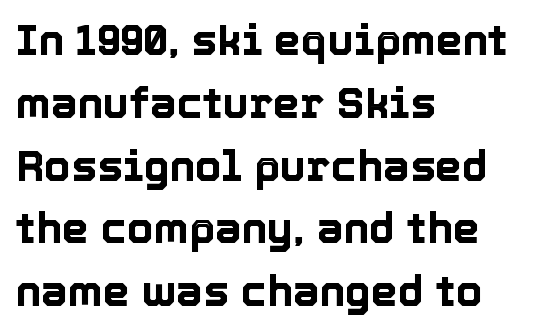
The image shows 43 px text type, upright; set left-aligned, normal line spacing (1.46x), normal letter spacing, not underlined; a medium x-height.
